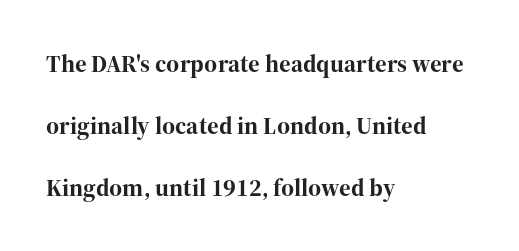
Q: Is the text bold? A: Yes.
Q: Is the text italic (slanted)? A: No, it is upright.
Q: Is the text underlined? A: No.
Q: How is the paragraph aligned? A: Left-aligned.
Q: Is the spacing between letters normal or unusually wide? A: Normal.
Q: Is the spacing between lines tight, normal or loose? A: Loose.
